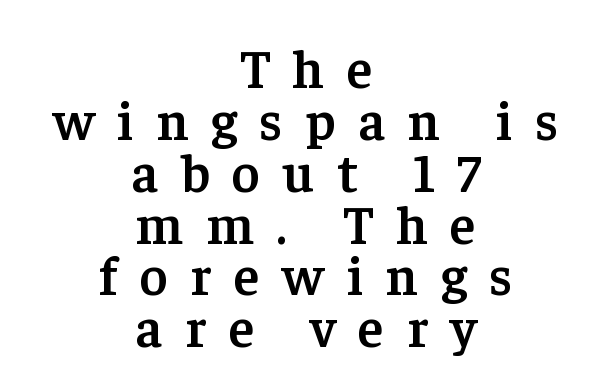
{"serif": "yes", "italic": "no", "bold": "semi", "weight": "semibold", "width": "normal", "stroke_contrast": "low", "x_height": "medium", "monospaced": "no", "underline": "no", "align": "center", "line_spacing": "tight", "line_spacing_ratio": 0.96, "letter_spacing": "wide", "letter_spacing_em": 0.42, "glyph_px": 54}
